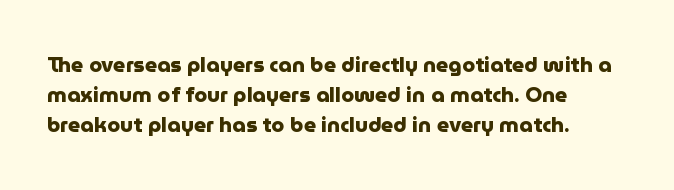
The font's upright variant was chosen for this text. These lines keep a tight, regular rhythm from letter to letter. Notice how thick the strokes are: this is what a full bold looks like. These lines sit exactly where default settings would place them.
